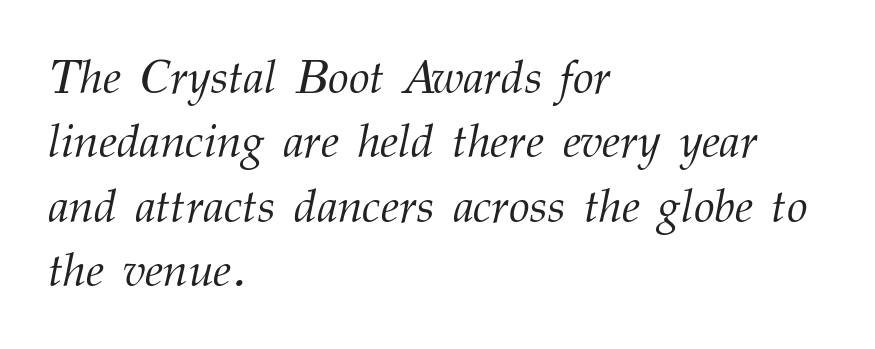
The image shows 47 px light serif type, italic (leaning right); set left-aligned, normal line spacing (1.37x), normal letter spacing, not underlined; medium stroke contrast and a medium x-height.
